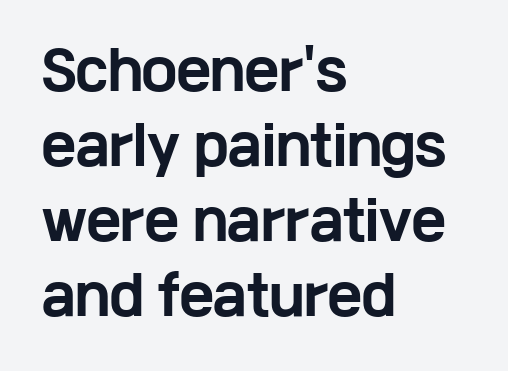
The image shows 52 px bold, wide sans-serif type, upright; set left-aligned, normal line spacing (1.44x), normal letter spacing, not underlined; low stroke contrast and a medium x-height.
